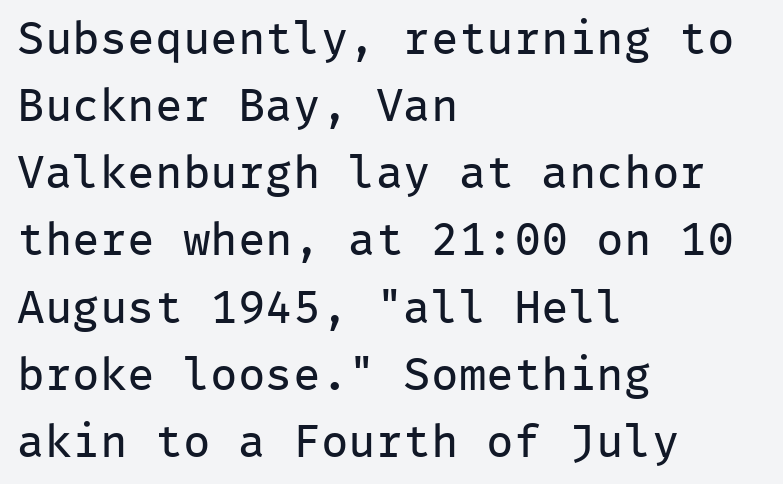
The image shows 46 px regular-weight sans-serif type, upright, monospaced; set left-aligned, normal line spacing (1.46x), normal letter spacing, not underlined; low stroke contrast and a medium x-height.
